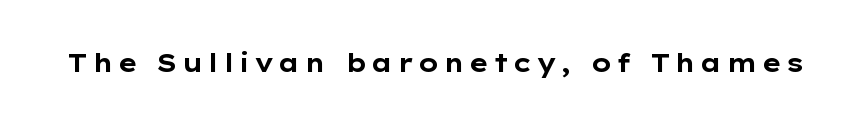
The image shows 25 px bold type, upright; set not underlined.
